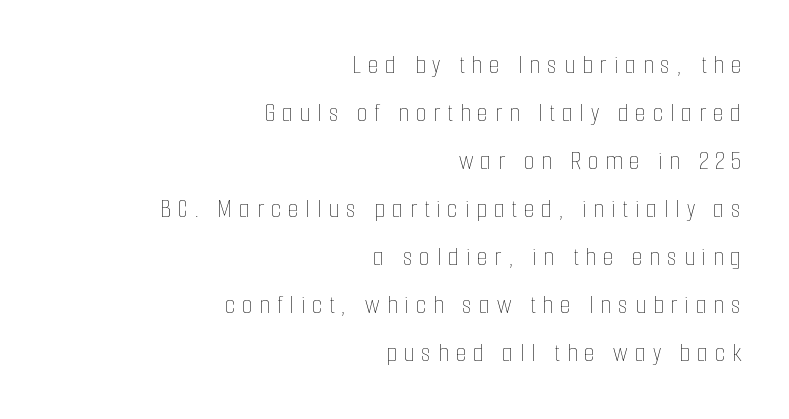
No word sits above an underline. The letterforms stand isolated, each surrounded by extra space. This is roman type, the default non-slanted kind. The lines in this sample share a right terminus and differ only in where they begin. The strokes carry an ordinary text weight at most.
